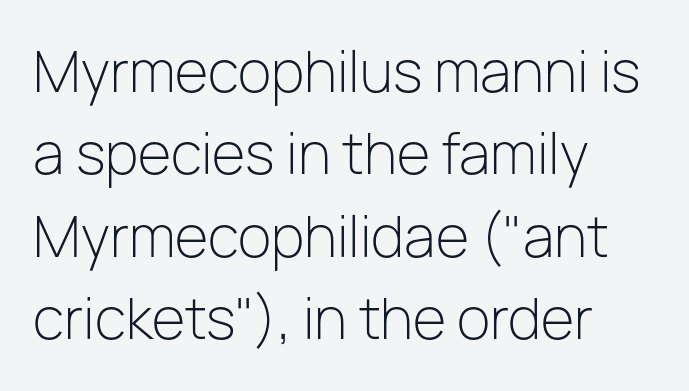
The image shows 55 px light sans-serif type, upright; set left-aligned, normal line spacing (1.5x), normal letter spacing, not underlined; low stroke contrast and a medium x-height.
